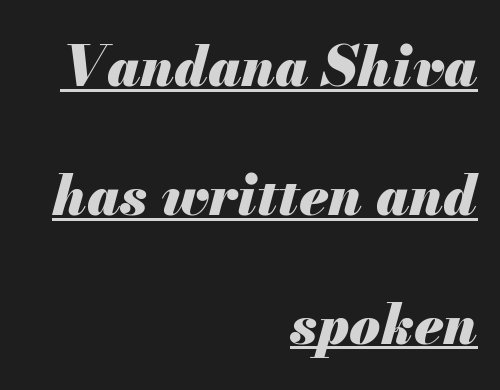
The image shows 56 px heavy type, italic (leaning right); set right-aligned, loose line spacing (2.3x), normal letter spacing, underlined; medium stroke contrast and a small x-height.
